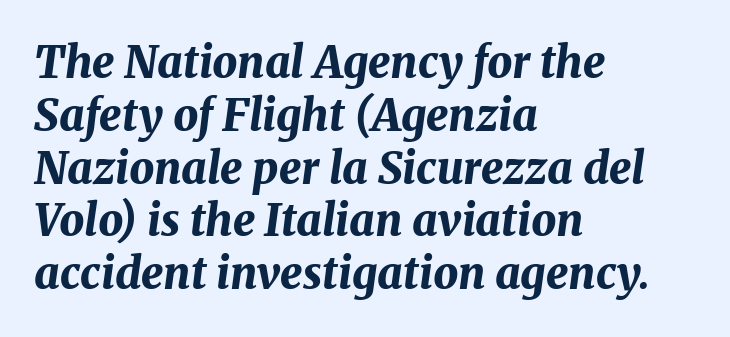
Q: Is the text bold? A: Yes.
Q: Is the text italic (slanted)? A: Yes, it leans right by about 8 degrees.
Q: Is the text underlined? A: No.
Q: How is the paragraph aligned? A: Left-aligned.
Q: Is the spacing between letters normal or unusually wide? A: Normal.
Q: Width (condensed, normal, or wide)? A: Normal.
Q: Stroke contrast? A: Medium.
Q: x-height? A: Medium.
Q: Monospaced? A: No.
